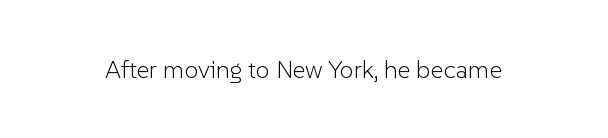
{"italic": "no", "bold": "no", "underline": "no", "letter_spacing": "normal", "letter_spacing_em": 0.0, "glyph_px": 25}
